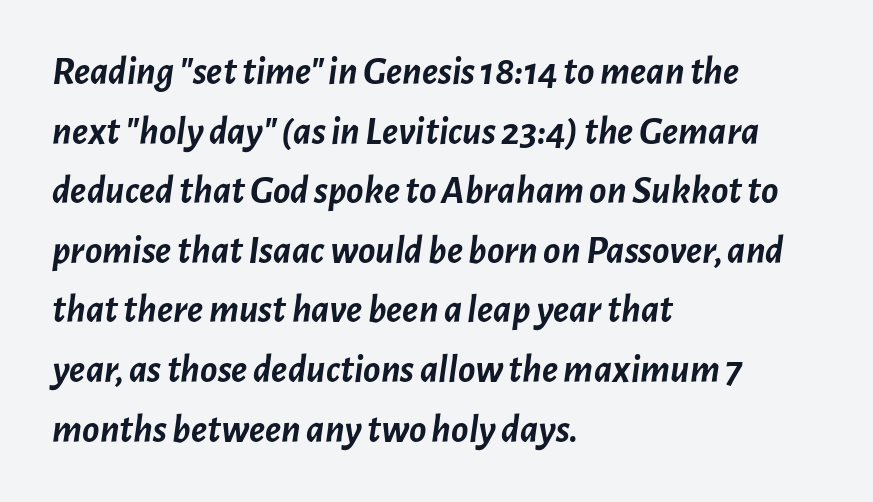
Summary of vertical rhythm: regular, with standard interline spacing. The face used here has the dense, thick strokes of a bold. Italic: yes, the glyphs are oblique. The gaps between neighbouring characters are ordinary and unremarkable.
